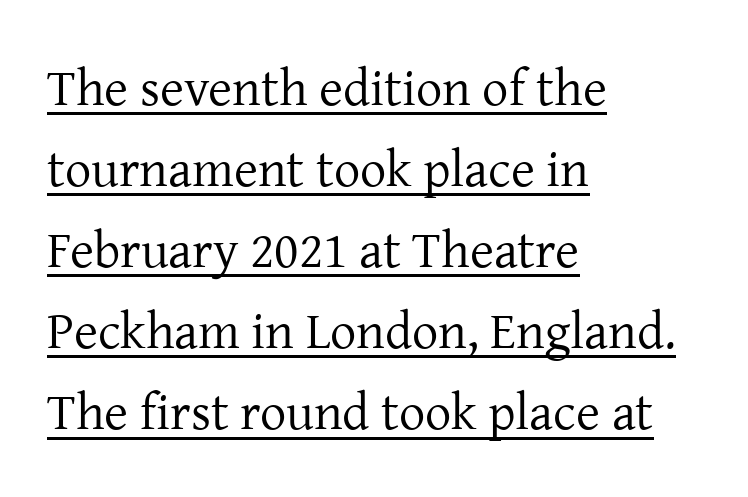
{"serif": "yes", "italic": "no", "bold": "no", "weight": "regular", "width": "normal", "stroke_contrast": "low", "x_height": "medium", "monospaced": "no", "underline": "yes", "align": "left", "line_spacing": "normal", "line_spacing_ratio": 1.56, "letter_spacing": "normal", "letter_spacing_em": 0.0, "glyph_px": 52}
